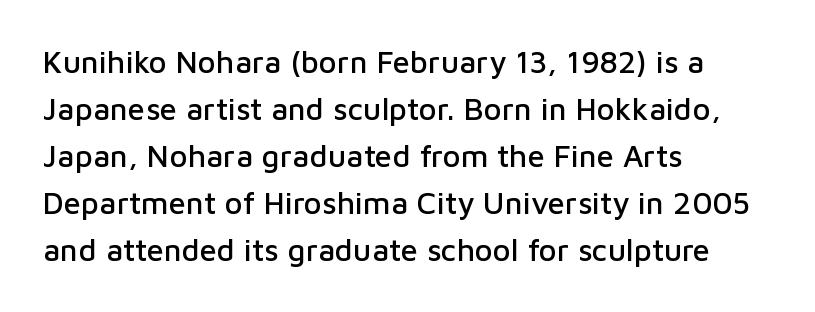
The image shows 31 px sans-serif type, upright; set left-aligned, normal line spacing (1.52x), normal letter spacing, not underlined; low stroke contrast and a medium x-height.
